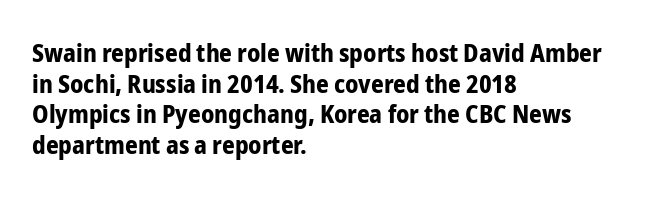
{"italic": "no", "bold": "yes", "underline": "no", "align": "left", "line_spacing_ratio": 1.23, "letter_spacing": "normal", "letter_spacing_em": 0.0, "glyph_px": 25}
